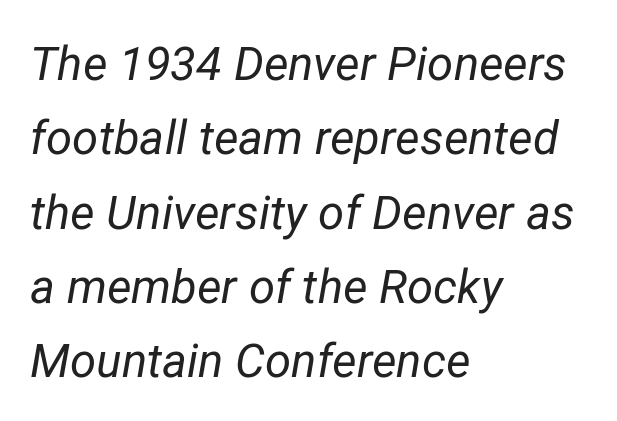
{"italic": "yes", "lean": "right", "slant_degrees": 12, "bold": "no", "weight": "regular", "width": "normal", "stroke_contrast": "low", "x_height": "medium", "monospaced": "no", "underline": "no", "align": "left", "line_spacing": "normal", "line_spacing_ratio": 1.58, "letter_spacing": "normal", "letter_spacing_em": 0.0, "glyph_px": 47}
